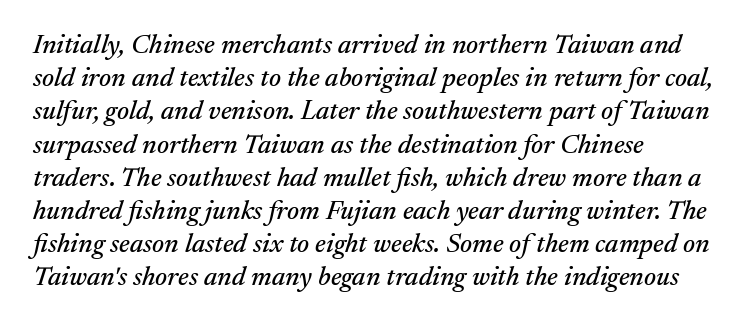
Italic? Definitely — the glyphs are oblique. The rendering keeps characters at their native spacing. Plain, unruled lines of type. Compared with a centered layout, this one pins lines to the left instead.
